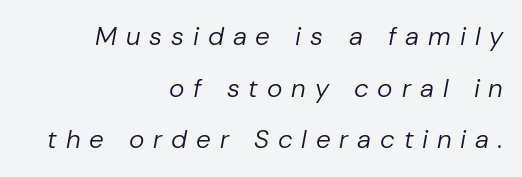
Q: Is the text bold? A: No.
Q: Is the text italic (slanted)? A: Yes, it leans right by about 10 degrees.
Q: Is the text underlined? A: No.
Q: How is the paragraph aligned? A: Right-aligned.
Q: Is the spacing between letters normal or unusually wide? A: Unusually wide.
Q: Is the spacing between lines tight, normal or loose? A: Loose.
